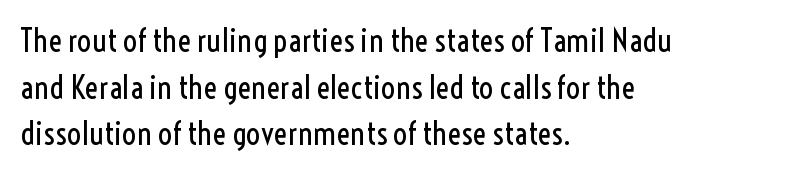
The image shows 32 px regular-weight, condensed sans-serif type, upright; set left-aligned, normal line spacing (1.46x), normal letter spacing, not underlined; a medium x-height.
